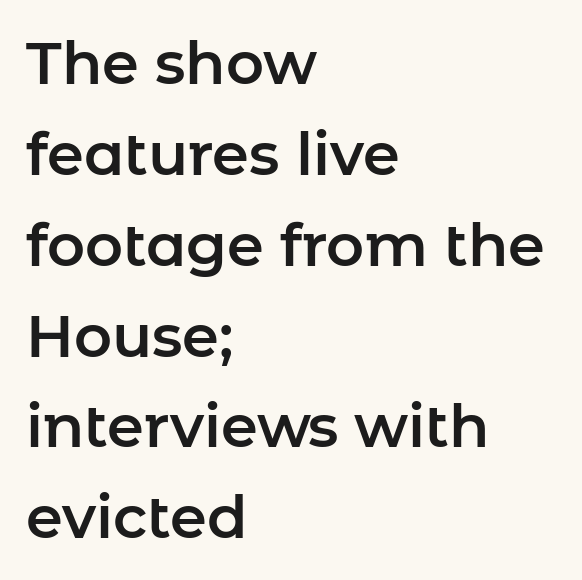
The image shows 59 px sans-serif type, upright; set left-aligned, normal line spacing (1.54x), normal letter spacing, not underlined; low stroke contrast and a medium x-height.
